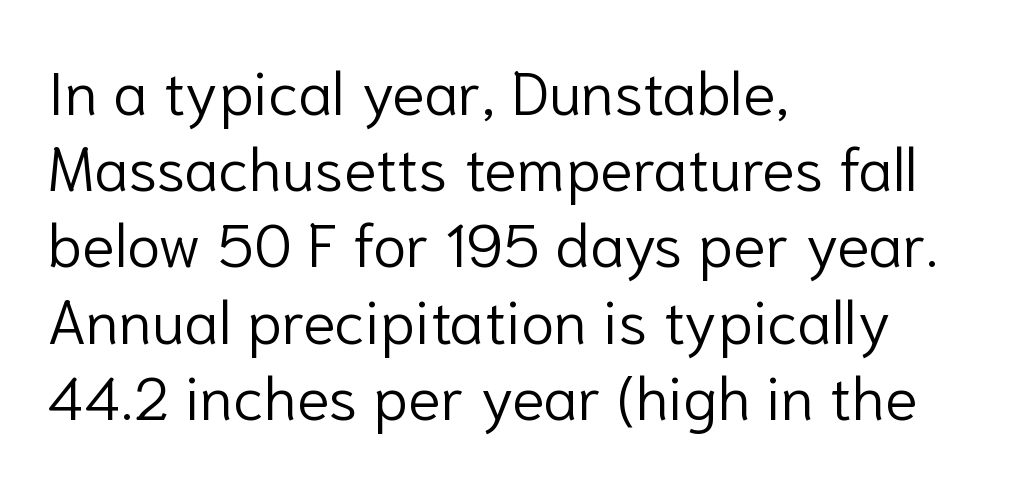
{"serif": "no", "italic": "no", "bold": "no", "weight": "light", "width": "normal", "stroke_contrast": "low", "x_height": "medium", "monospaced": "no", "underline": "no", "align": "left", "line_spacing": "normal", "line_spacing_ratio": 1.25, "letter_spacing": "normal", "letter_spacing_em": 0.0, "glyph_px": 61}
